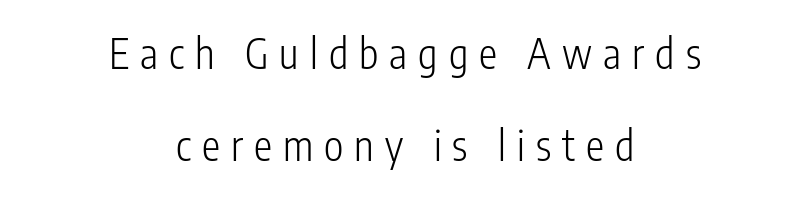
{"serif": "no", "italic": "no", "bold": "no", "weight": "light", "width": "condensed", "stroke_contrast": "low", "x_height": "medium", "monospaced": "no", "underline": "no", "align": "center", "line_spacing": "loose", "line_spacing_ratio": 2.24, "letter_spacing": "wide", "letter_spacing_em": 0.27, "glyph_px": 41}
